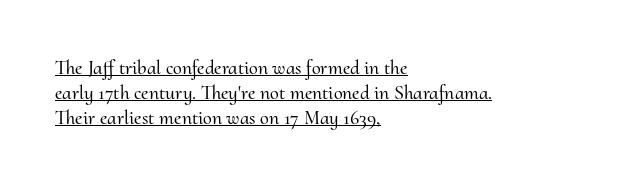
{"italic": "no", "underline": "yes", "align": "left", "line_spacing_ratio": 1.24, "letter_spacing": "normal", "letter_spacing_em": 0.0, "glyph_px": 20}
